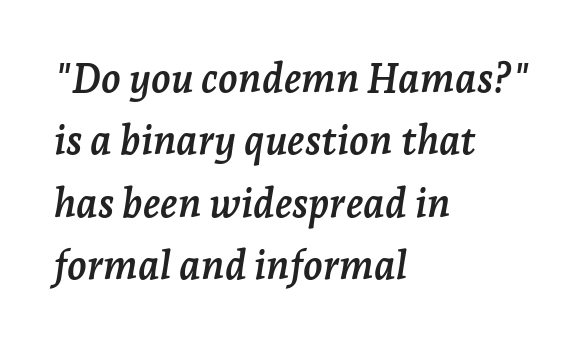
Q: Is the text bold? A: Yes.
Q: Is the text italic (slanted)? A: Yes, it leans right by about 7 degrees.
Q: Is the typeface a serif or a sans-serif typeface? A: Serif.
Q: Is the text underlined? A: No.
Q: How is the paragraph aligned? A: Left-aligned.
Q: Is the spacing between letters normal or unusually wide? A: Normal.
Q: Is the spacing between lines tight, normal or loose? A: Normal.
Q: Width (condensed, normal, or wide)? A: Normal.
Q: Stroke contrast? A: Low.
Q: x-height? A: Medium.
Q: Monospaced? A: No.
